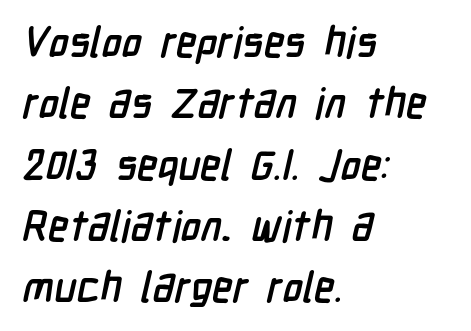
Q: Is the text bold? A: Yes.
Q: Is the typeface a serif or a sans-serif typeface? A: Sans-serif.
Q: Is the text underlined? A: No.
Q: How is the paragraph aligned? A: Left-aligned.
Q: Is the spacing between letters normal or unusually wide? A: Normal.
Q: Is the spacing between lines tight, normal or loose? A: Normal.
Q: Width (condensed, normal, or wide)? A: Condensed.
Q: Stroke contrast? A: Low.
Q: x-height? A: Medium.
Q: Monospaced? A: No.
